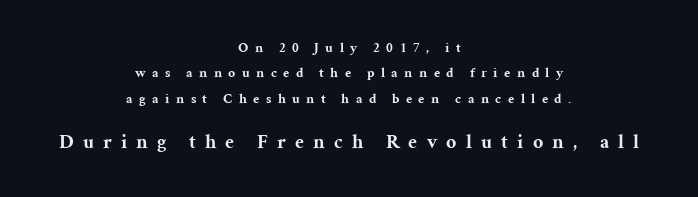
{"italic": "no", "bold": "yes", "underline": "no", "align": "center", "line_spacing_ratio": 1.81, "letter_spacing": "wide", "letter_spacing_em": 0.46, "larger_block": "second", "size_ratio": 1.43, "glyph_px": 20}
